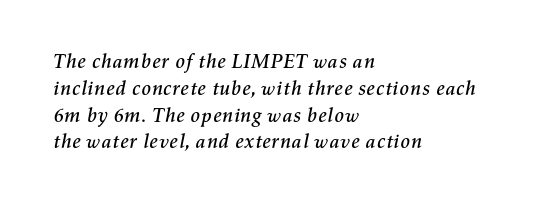
The space directly below the letters is spotless. Left-aligned paragraph, ragged on the right. Slant detected: the letters are inclined. Characters follow at the spacing the type designer built in. A typesetter would call this leading conventional body-copy spacing.
